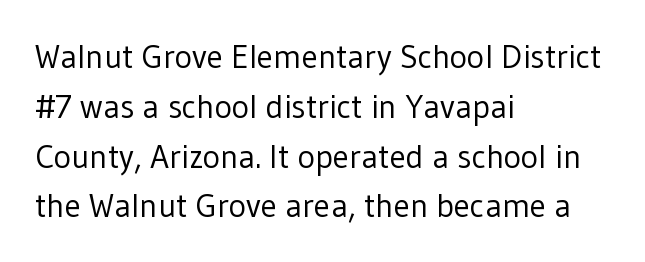
{"serif": "no", "italic": "no", "bold": "no", "weight": "regular", "width": "normal", "stroke_contrast": "low", "x_height": "medium", "monospaced": "no", "underline": "no", "align": "left", "line_spacing": "normal", "line_spacing_ratio": 1.51, "letter_spacing": "normal", "letter_spacing_em": 0.0, "glyph_px": 33}
